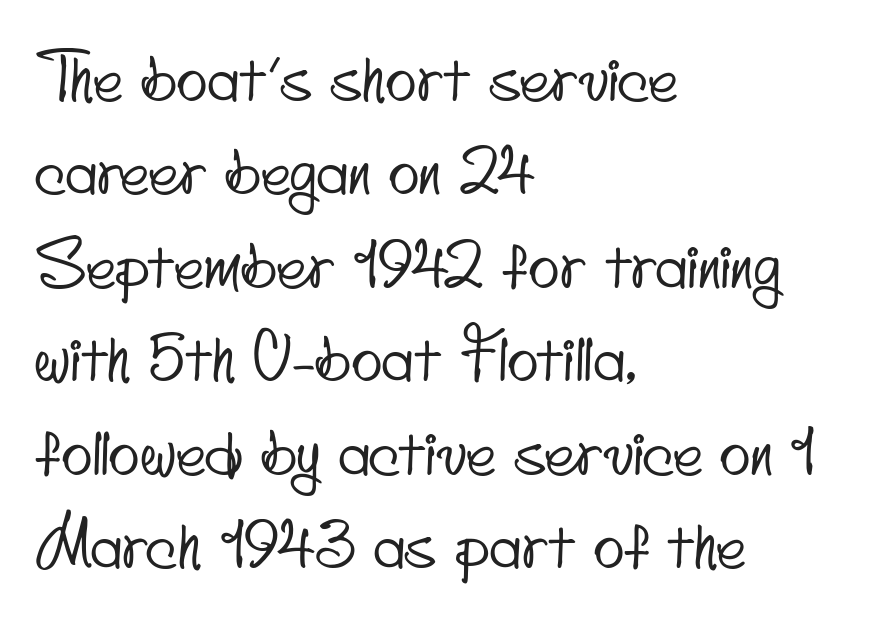
{"serif": "no", "width": "condensed", "stroke_contrast": "low", "x_height": "small", "monospaced": "no", "underline": "no", "align": "left", "line_spacing": "normal", "line_spacing_ratio": 1.46, "letter_spacing": "normal", "letter_spacing_em": 0.0, "glyph_px": 64}
